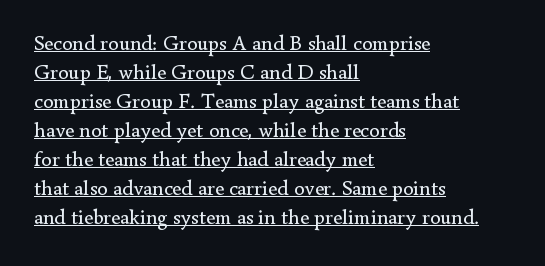
The image shows 21 px text type, upright; set left-aligned, normal line spacing (1.38x), normal letter spacing, underlined.
